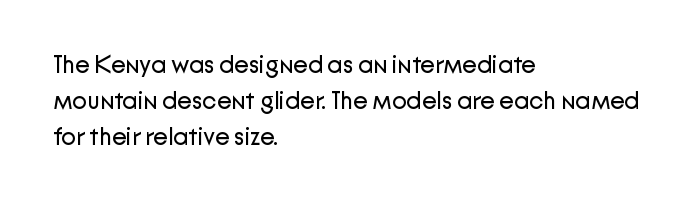
{"italic": "no", "bold": "no", "underline": "no", "align": "left", "line_spacing": "normal", "line_spacing_ratio": 1.49, "letter_spacing": "normal", "letter_spacing_em": 0.0, "glyph_px": 24}
